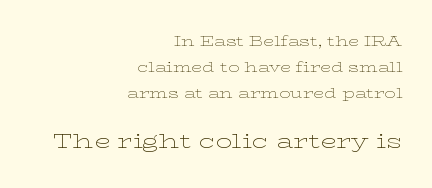
A typesetter would call this zero additional tracking. Size hierarchy here favors the trailing block over the leading one. A typesetter would mark this as roman, not italic. Underline: absent.
